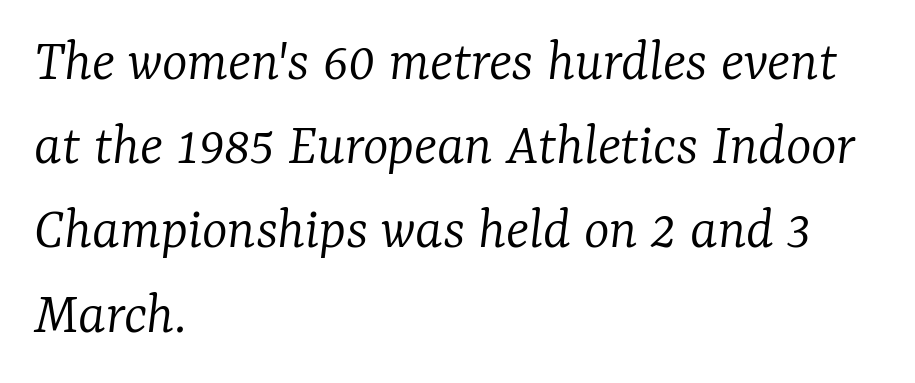
The image shows 61 px light serif type, italic (leaning right); set left-aligned, normal line spacing (1.38x), normal letter spacing, not underlined; low stroke contrast and a medium x-height.
